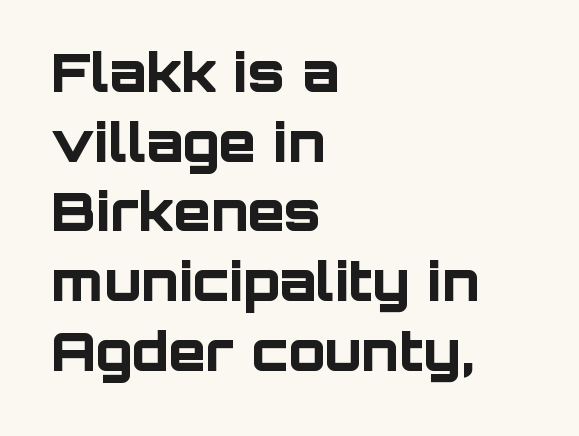
{"serif": "no", "italic": "no", "bold": "yes", "weight": "bold", "width": "normal", "stroke_contrast": "low", "x_height": "large", "monospaced": "no", "underline": "no", "align": "left", "line_spacing": "normal", "line_spacing_ratio": 1.29, "letter_spacing": "normal", "letter_spacing_em": 0.0, "glyph_px": 54}
